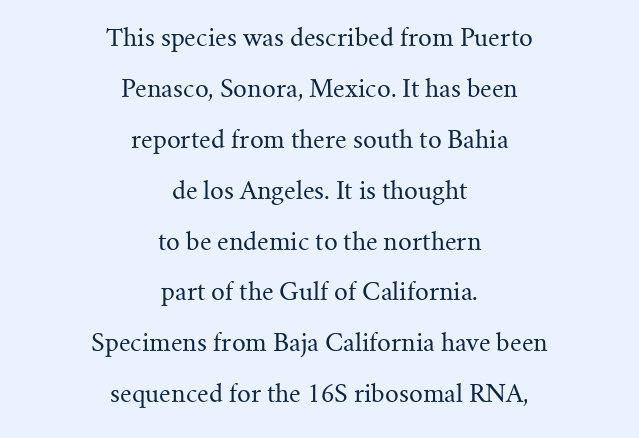
Q: Is the text bold? A: No.
Q: Is the text italic (slanted)? A: No, it is upright.
Q: Is the text underlined? A: No.
Q: How is the paragraph aligned? A: Centered.
Q: Is the spacing between letters normal or unusually wide? A: Normal.
Q: Is the spacing between lines tight, normal or loose? A: Loose.
